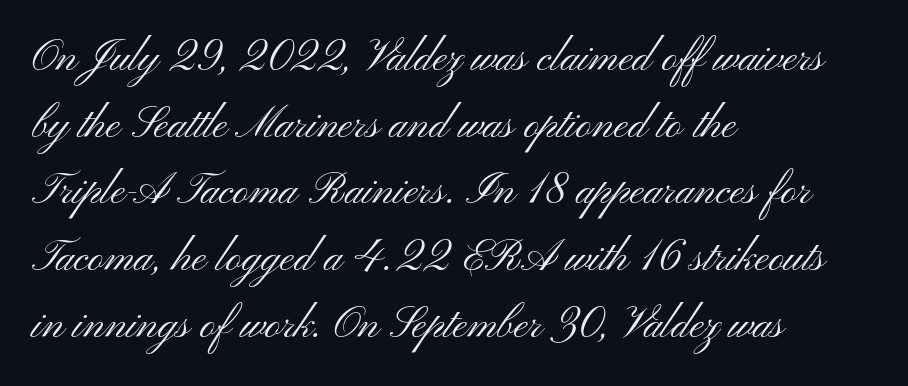
Each stroke keeps to a modest, everyday thickness or less. Regular leading. Beneath every word, the page is bare. The type is set solid horizontally, with unmodified tracking. You could not count columns in this text — the font is proportionally spaced.
